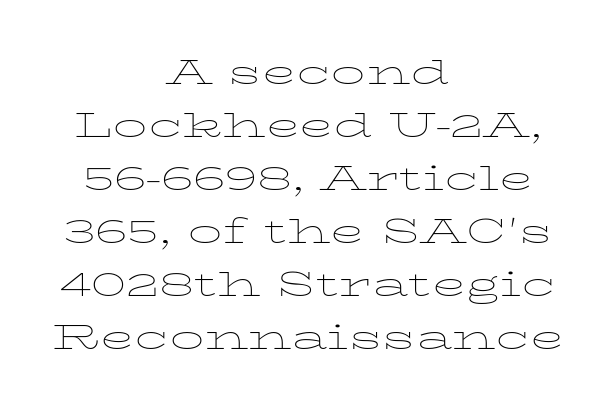
The compositor balanced each line on the midline. Weight: regular or lighter. Posture: straight, roman, zero tilt. Varying glyph widths throughout — classic text-font behaviour. Here the glyphs are tracked normally, forming tight word shapes.
